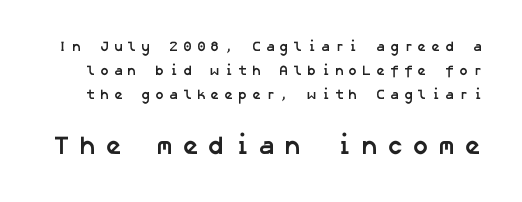
{"bold": "yes", "underline": "no", "line_spacing_ratio": 1.71, "letter_spacing": "wide", "letter_spacing_em": 0.32, "larger_block": "second", "size_ratio": 1.86, "glyph_px": 26}
